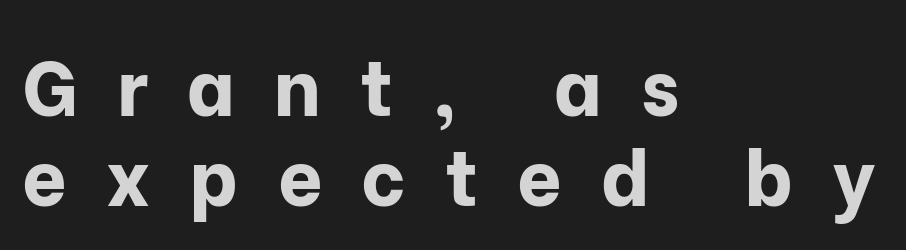
{"serif": "no", "italic": "no", "bold": "yes", "weight": "bold", "width": "normal", "stroke_contrast": "low", "x_height": "medium", "monospaced": "no", "underline": "no", "align": "left", "line_spacing_ratio": 1.16, "letter_spacing": "wide", "letter_spacing_em": 0.5, "glyph_px": 78}
